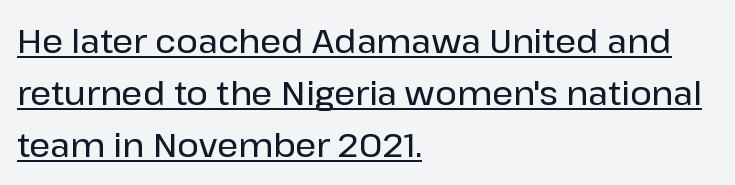
Q: Is the text italic (slanted)? A: No, it is upright.
Q: Is the typeface a serif or a sans-serif typeface? A: Sans-serif.
Q: Is the text underlined? A: Yes.
Q: How is the paragraph aligned? A: Left-aligned.
Q: Is the spacing between letters normal or unusually wide? A: Normal.
Q: Is the spacing between lines tight, normal or loose? A: Normal.
Q: Width (condensed, normal, or wide)? A: Normal.
Q: Stroke contrast? A: Low.
Q: x-height? A: Medium.
Q: Monospaced? A: No.
